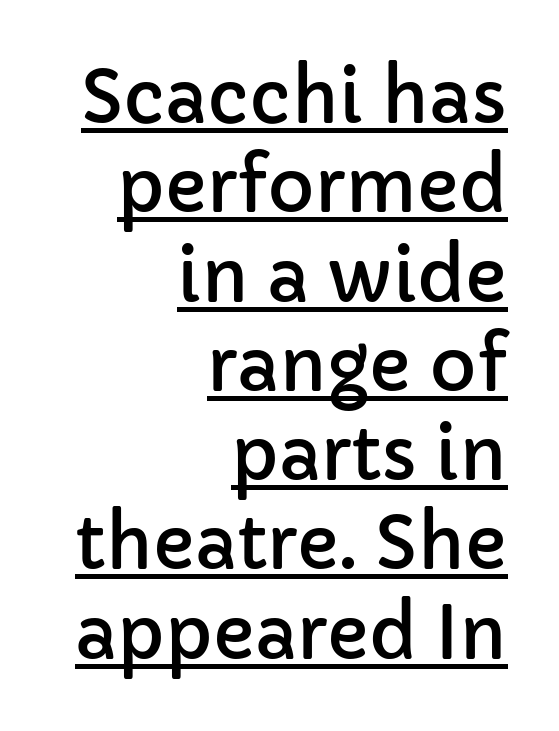
The image shows 72 px sans-serif type, upright; set right-aligned, line spacing 1.24x, normal letter spacing, underlined; low stroke contrast and a medium x-height.
